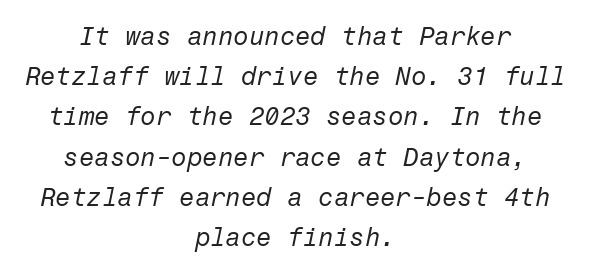
The image shows 25 px text type, italic (leaning right); set centered, normal line spacing (1.61x), normal letter spacing, not underlined.
